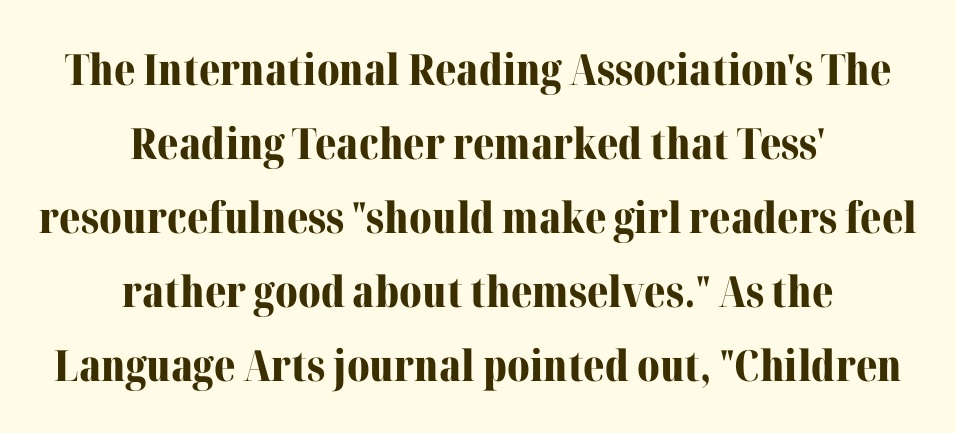
The image shows 43 px bold serif type, upright; set centered, line spacing 1.72x, normal letter spacing, not underlined; medium stroke contrast and a medium x-height.
